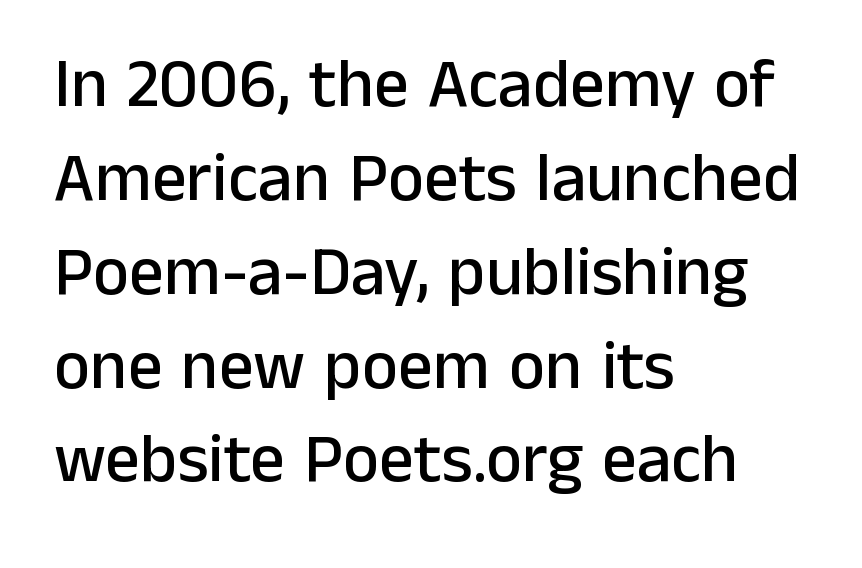
Q: Is the text italic (slanted)? A: No, it is upright.
Q: Is the typeface a serif or a sans-serif typeface? A: Sans-serif.
Q: Is the text underlined? A: No.
Q: How is the paragraph aligned? A: Left-aligned.
Q: Is the spacing between letters normal or unusually wide? A: Normal.
Q: Is the spacing between lines tight, normal or loose? A: Normal.
Q: Width (condensed, normal, or wide)? A: Normal.
Q: Stroke contrast? A: Low.
Q: x-height? A: Medium.
Q: Monospaced? A: No.
